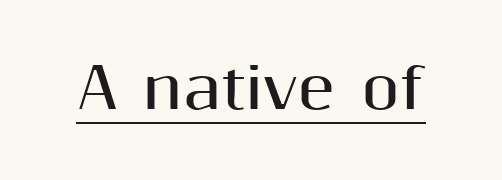
{"serif": "no", "italic": "no", "bold": "yes", "weight": "bold", "width": "normal", "stroke_contrast": "medium", "x_height": "medium", "monospaced": "no", "underline": "yes", "letter_spacing": "normal", "letter_spacing_em": 0.0, "glyph_px": 55}
